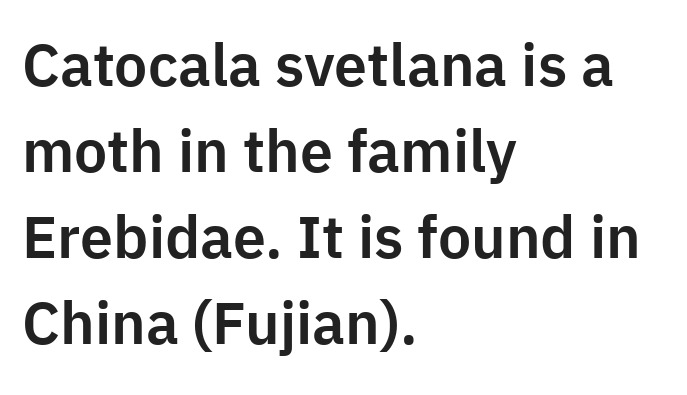
The image shows 59 px sans-serif type, upright; set left-aligned, normal line spacing (1.46x), normal letter spacing, not underlined; low stroke contrast and a medium x-height.
